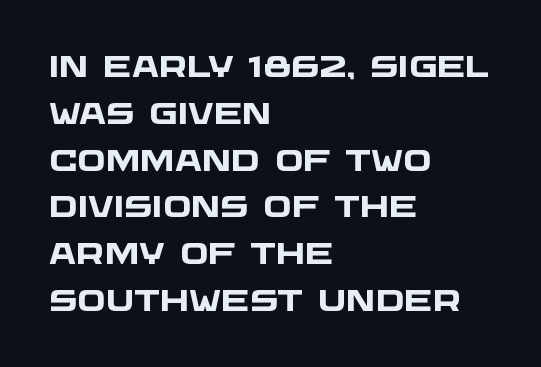
Q: Is the text bold? A: Yes.
Q: Is the typeface a serif or a sans-serif typeface? A: Sans-serif.
Q: Is the text underlined? A: No.
Q: How is the paragraph aligned? A: Left-aligned.
Q: Is the spacing between letters normal or unusually wide? A: Normal.
Q: Is the spacing between lines tight, normal or loose? A: Normal.
Q: Width (condensed, normal, or wide)? A: Wide.
Q: Stroke contrast? A: Low.
Q: x-height? A: Large.
Q: Monospaced? A: No.
